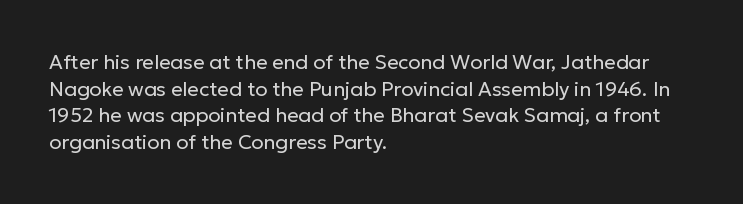
The image shows 20 px text type, upright; set left-aligned, normal line spacing (1.33x), normal letter spacing, not underlined.
